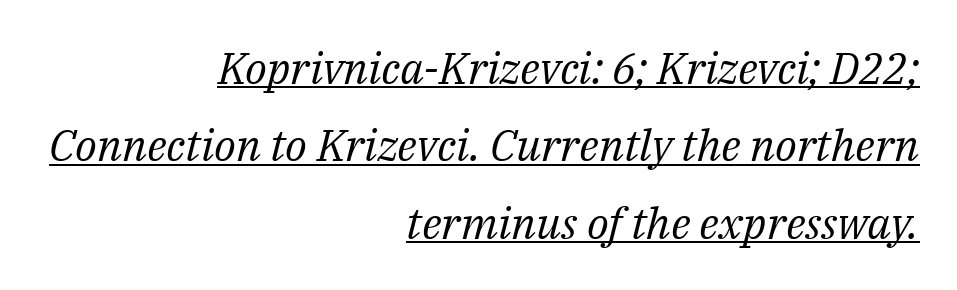
{"serif": "yes", "italic": "yes", "lean": "right", "slant_degrees": 14, "bold": "no", "weight": "regular", "width": "normal", "stroke_contrast": "medium", "x_height": "medium", "monospaced": "no", "underline": "yes", "align": "right", "line_spacing_ratio": 1.76, "letter_spacing": "normal", "letter_spacing_em": 0.0, "glyph_px": 44}
